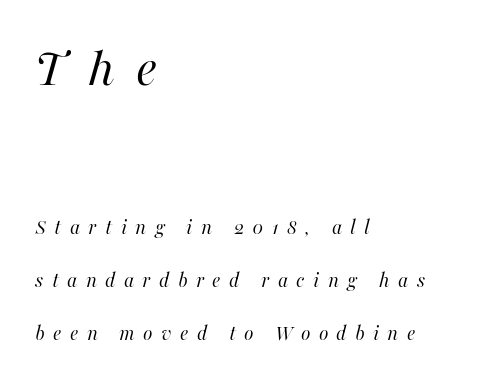
The image shows 56 px regular-weight type, italic (leaning right); set left-aligned, loose line spacing (2.4x), unusually wide letter spacing (+0.38 em), not underlined; the first (top) block is 2.55x larger; high stroke contrast and a medium x-height.
